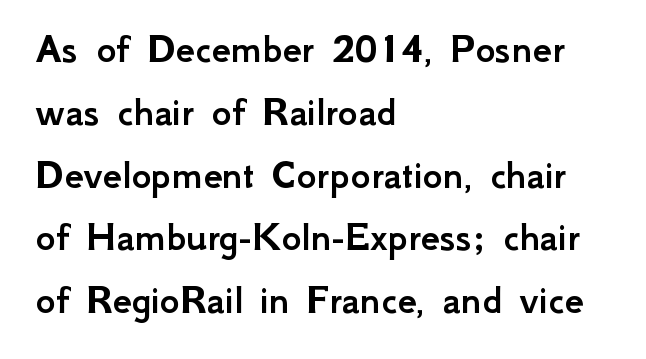
The type family on display is of the sans-serif kind. Observe the ordinary spacing: letters are neighbours, not strangers. It's the straight-up-and-down kind of type. Compared with typical paragraphs, the rows here are spaced about the same.
